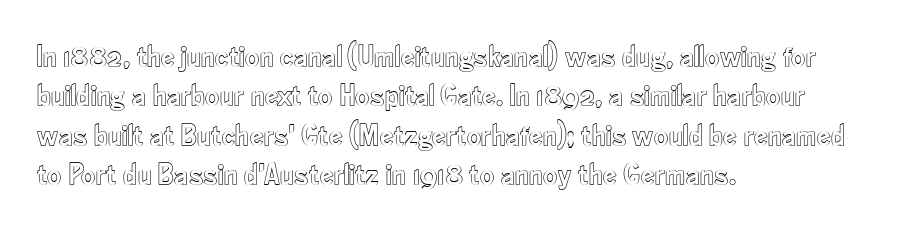
{"italic": "no", "width": "condensed", "x_height": "small", "monospaced": "no", "underline": "no", "align": "left", "line_spacing": "normal", "line_spacing_ratio": 1.27, "letter_spacing": "normal", "letter_spacing_em": 0.0, "glyph_px": 31}
